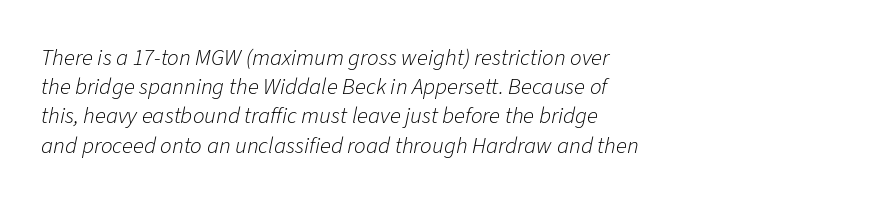
You can tell it's italic because the verticals aren't actually vertical. Glyph-to-glyph distance matches everyday printed text. The paragraph has a hard left edge and a soft right edge. The passage shown stacks its lines at a standard gap. Stems here are at most as thick as an everyday book face. A clean baseline with only descenders dipping below it.
